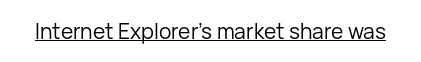
{"italic": "no", "bold": "no", "underline": "yes", "letter_spacing": "normal", "letter_spacing_em": 0.0, "glyph_px": 21}
